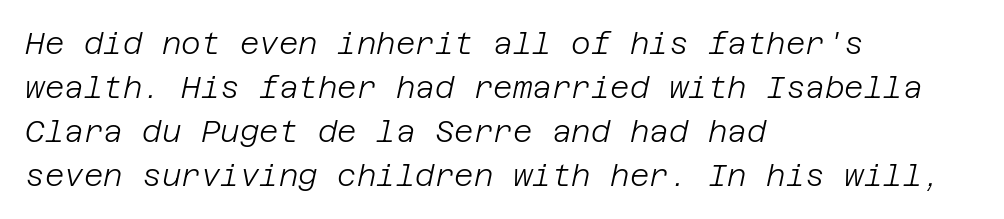
{"italic": "yes", "lean": "right", "slant_degrees": 12, "bold": "no", "weight": "light", "width": "normal", "stroke_contrast": "low", "x_height": "large", "underline": "no", "align": "left", "line_spacing": "normal", "line_spacing_ratio": 1.47, "letter_spacing": "normal", "letter_spacing_em": 0.0, "glyph_px": 30}
